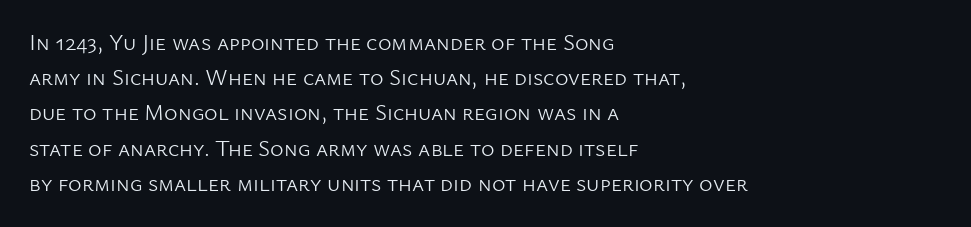
Q: Is the text bold? A: No.
Q: Is the text italic (slanted)? A: No, it is upright.
Q: Is the text underlined? A: No.
Q: How is the paragraph aligned? A: Left-aligned.
Q: Is the spacing between letters normal or unusually wide? A: Normal.
Q: Is the spacing between lines tight, normal or loose? A: Normal.
